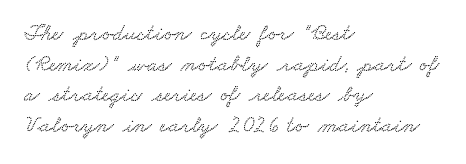
The image shows 23 px text type; set left-aligned, normal line spacing (1.33x), normal letter spacing, not underlined.
